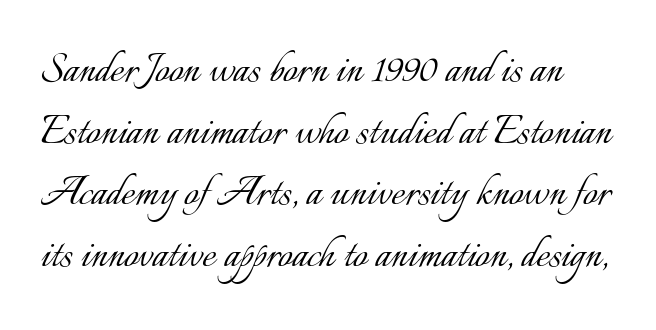
The image shows 51 px light type; set line spacing 1.21x, normal letter spacing, not underlined; low stroke contrast and a small x-height.
